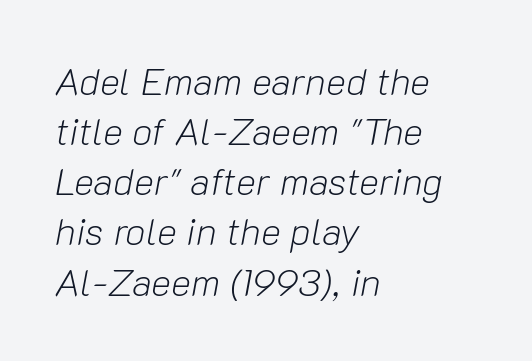
Q: Is the text bold? A: No.
Q: Is the text italic (slanted)? A: Yes, it leans right by about 10 degrees.
Q: Is the text underlined? A: No.
Q: How is the paragraph aligned? A: Left-aligned.
Q: Is the spacing between letters normal or unusually wide? A: Normal.
Q: Is the spacing between lines tight, normal or loose? A: Normal.
Q: Width (condensed, normal, or wide)? A: Normal.
Q: Stroke contrast? A: Low.
Q: x-height? A: Medium.
Q: Monospaced? A: No.
